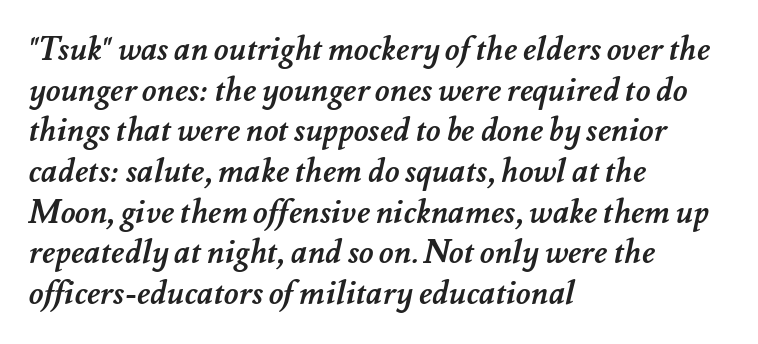
The image shows 32 px semibold type; set left-aligned, normal line spacing (1.27x), normal letter spacing, not underlined; medium stroke contrast and a small x-height.
